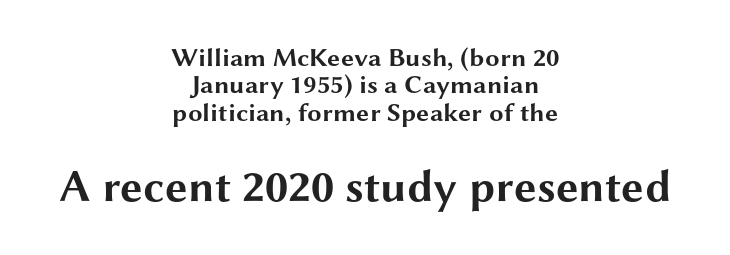
Q: Is the text bold? A: Yes.
Q: Is the text italic (slanted)? A: No, it is upright.
Q: Is the typeface a serif or a sans-serif typeface? A: Sans-serif.
Q: Is the text underlined? A: No.
Q: How is the paragraph aligned? A: Centered.
Q: Is the spacing between letters normal or unusually wide? A: Normal.
Q: Is the spacing between lines tight, normal or loose? A: Tight.
Q: Which block of text is set in a larger size, the first (top) or the second (bottom)? A: The second (bottom) one.
Q: Width (condensed, normal, or wide)? A: Wide.
Q: Stroke contrast? A: Medium.
Q: x-height? A: Medium.
Q: Monospaced? A: No.
